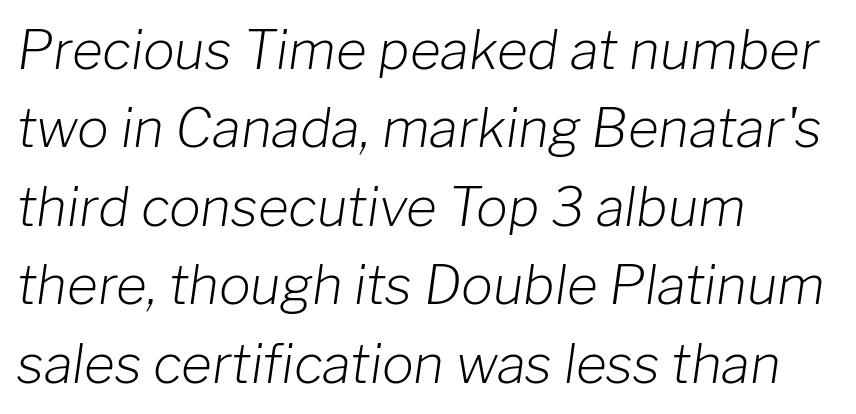
{"italic": "yes", "lean": "right", "slant_degrees": 8, "bold": "no", "weight": "light", "width": "normal", "stroke_contrast": "low", "x_height": "medium", "monospaced": "no", "underline": "no", "align": "left", "line_spacing": "normal", "line_spacing_ratio": 1.48, "letter_spacing": "normal", "letter_spacing_em": 0.0, "glyph_px": 53}
